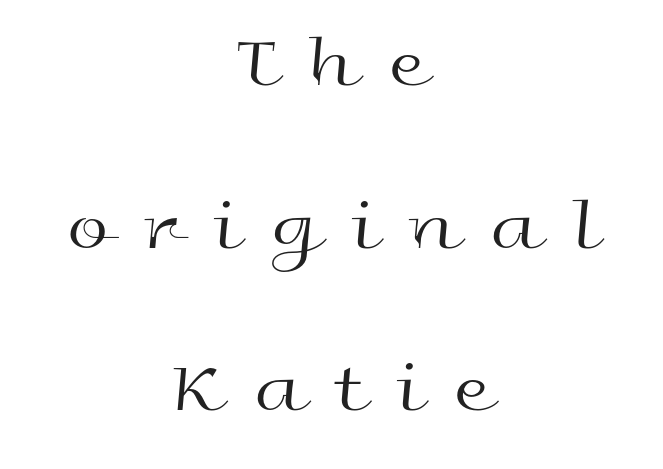
Q: Is the text bold? A: No.
Q: Is the text italic (slanted)? A: No, it is upright.
Q: Is the typeface a serif or a sans-serif typeface? A: Sans-serif.
Q: Is the text underlined? A: No.
Q: How is the paragraph aligned? A: Centered.
Q: Is the spacing between letters normal or unusually wide? A: Unusually wide.
Q: Is the spacing between lines tight, normal or loose? A: Loose.
Q: Width (condensed, normal, or wide)? A: Wide.
Q: x-height? A: Medium.
Q: Monospaced? A: No.
